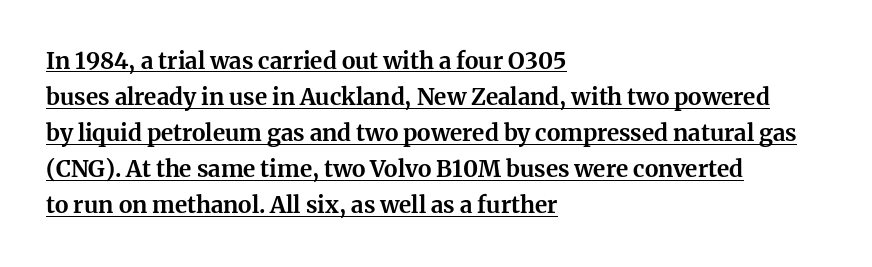
{"italic": "no", "bold": "yes", "underline": "yes", "align": "left", "line_spacing": "normal", "line_spacing_ratio": 1.57, "letter_spacing": "normal", "letter_spacing_em": 0.0, "glyph_px": 23}
